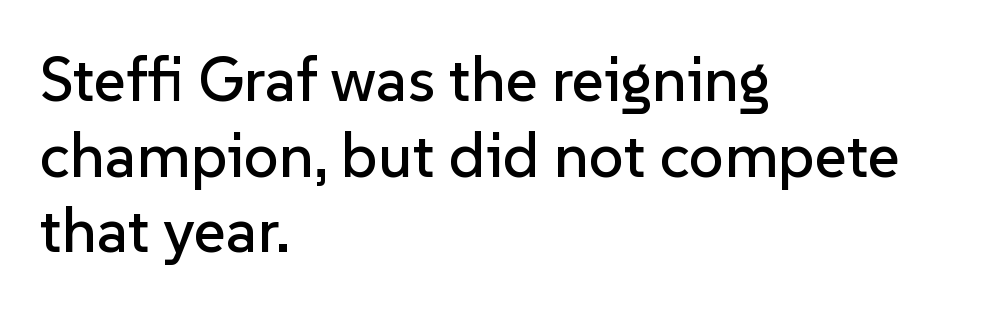
The image shows 62 px sans-serif type, upright; set left-aligned, line spacing 1.22x, normal letter spacing, not underlined; low stroke contrast and a medium x-height.
